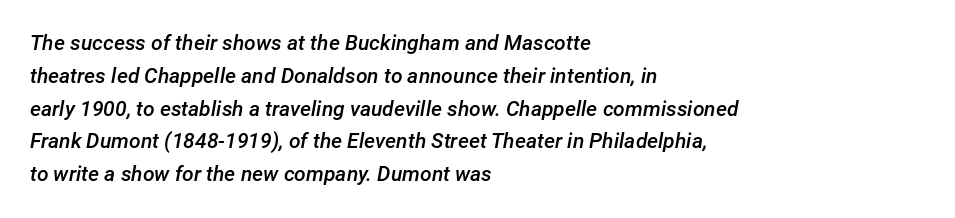
Q: Is the text bold? A: Semi-bold.
Q: Is the text italic (slanted)? A: Yes, it leans right by about 12 degrees.
Q: Is the text underlined? A: No.
Q: How is the paragraph aligned? A: Left-aligned.
Q: Is the spacing between letters normal or unusually wide? A: Normal.
Q: Is the spacing between lines tight, normal or loose? A: Normal.
